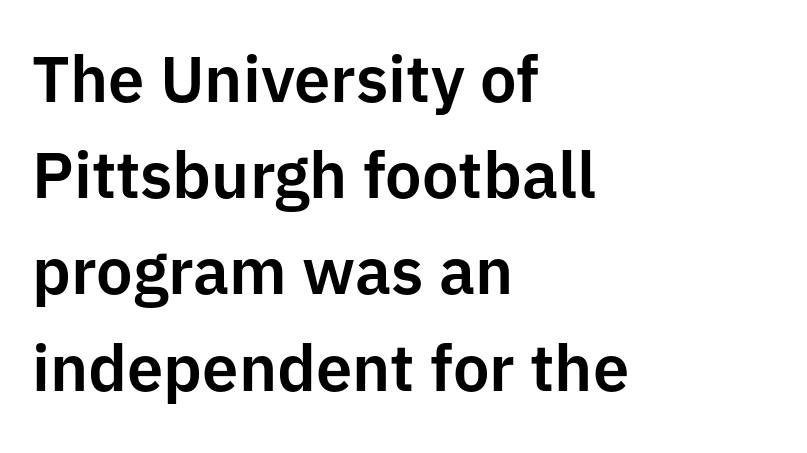
This sample has the flowing, uneven cadence of proportional lettering. Every character sits straight up, as roman type does. The rendering keeps characters at their native spacing. Unlike a traditional serif, this face leaves its strokes unadorned.
